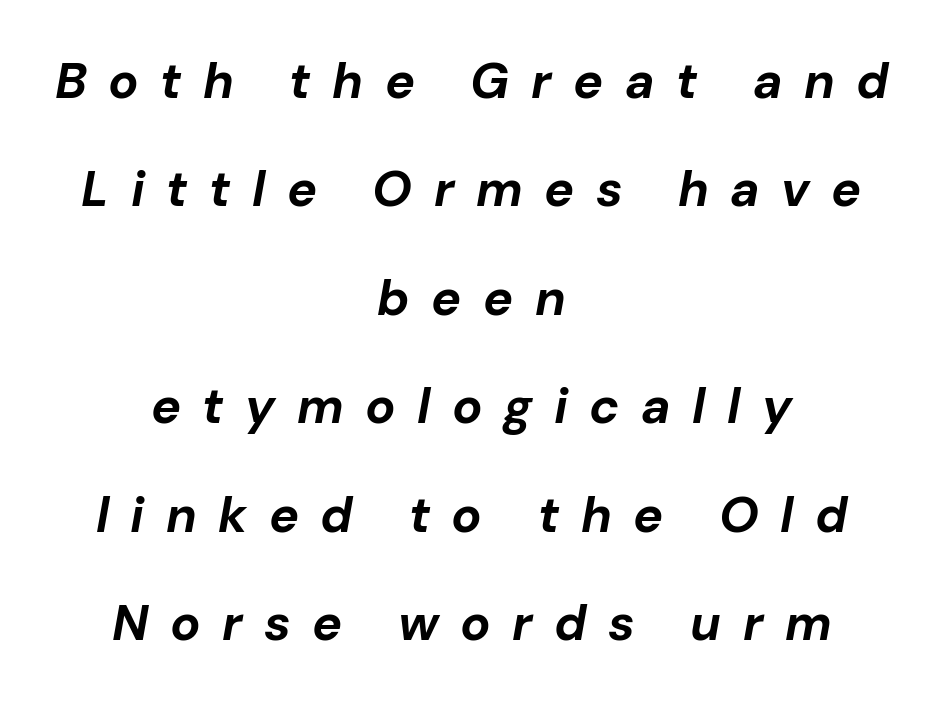
Q: Is the text bold? A: Yes.
Q: Is the text italic (slanted)? A: Yes, it leans right by about 10 degrees.
Q: Is the text underlined? A: No.
Q: How is the paragraph aligned? A: Centered.
Q: Is the spacing between letters normal or unusually wide? A: Unusually wide.
Q: Is the spacing between lines tight, normal or loose? A: Loose.
Q: Width (condensed, normal, or wide)? A: Normal.
Q: Stroke contrast? A: Low.
Q: x-height? A: Medium.
Q: Monospaced? A: No.
